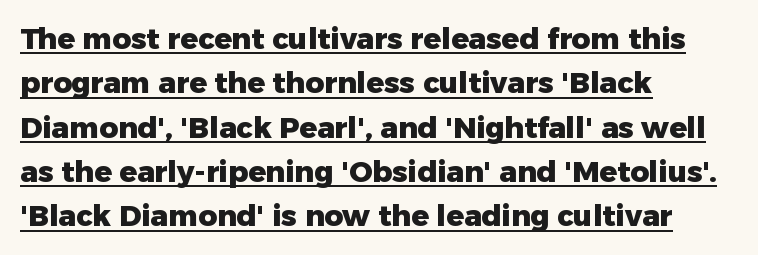
The image shows 29 px heavy sans-serif type, upright; set left-aligned, normal line spacing (1.53x), normal letter spacing, underlined; low stroke contrast and a medium x-height.
